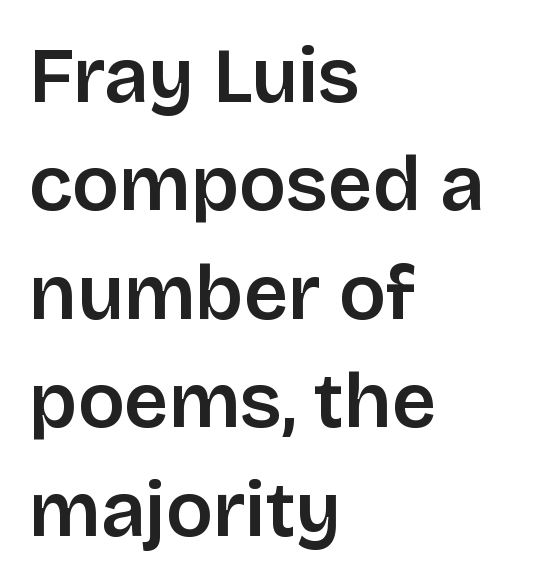
{"serif": "no", "italic": "no", "width": "normal", "stroke_contrast": "low", "x_height": "large", "monospaced": "no", "underline": "no", "align": "left", "line_spacing": "normal", "line_spacing_ratio": 1.39, "letter_spacing": "normal", "letter_spacing_em": 0.0, "glyph_px": 78}
